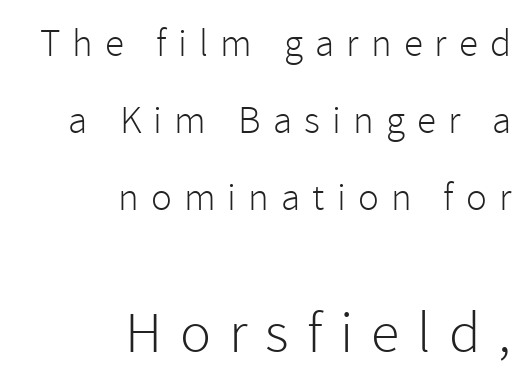
{"serif": "no", "italic": "no", "bold": "no", "weight": "light", "width": "normal", "stroke_contrast": "low", "x_height": "medium", "monospaced": "no", "underline": "no", "align": "right", "line_spacing": "loose", "line_spacing_ratio": 1.98, "letter_spacing": "wide", "letter_spacing_em": 0.31, "larger_block": "second", "size_ratio": 1.49, "glyph_px": 58}
